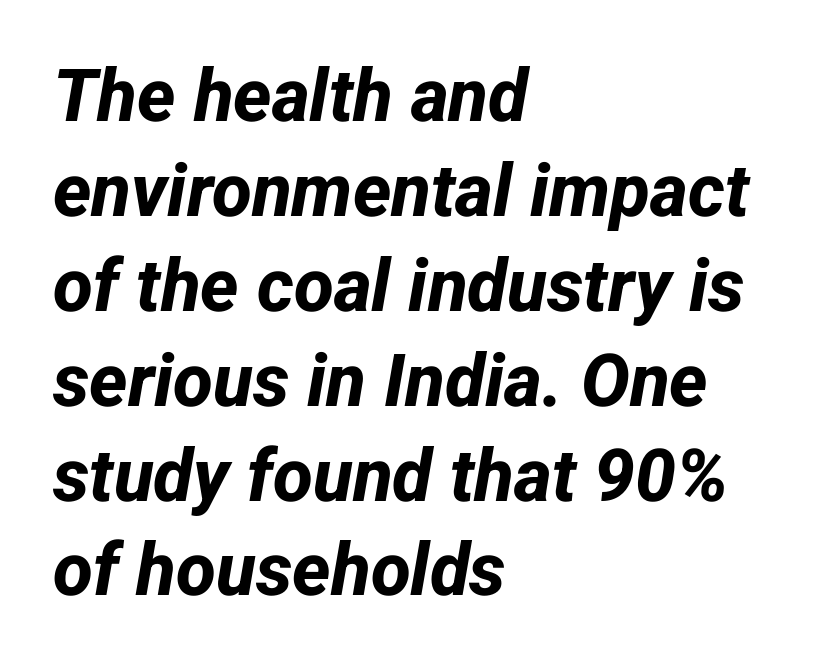
{"serif": "no", "bold": "yes", "weight": "bold", "width": "normal", "stroke_contrast": "low", "x_height": "medium", "monospaced": "no", "underline": "no", "align": "left", "line_spacing": "normal", "line_spacing_ratio": 1.3, "letter_spacing": "normal", "letter_spacing_em": 0.0, "glyph_px": 73}
